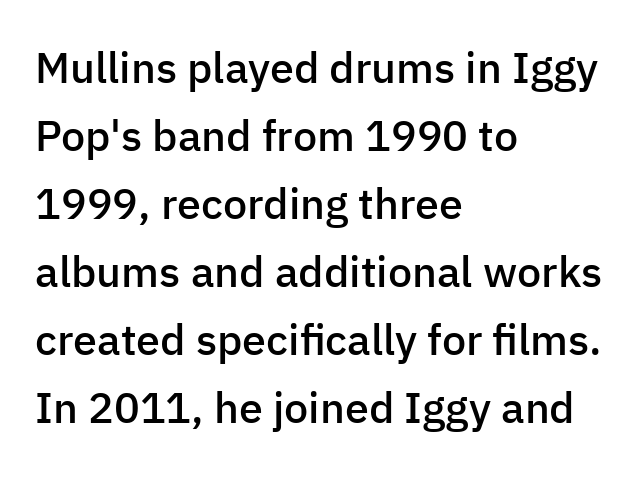
The image shows 43 px semibold sans-serif type, upright; set left-aligned, normal line spacing (1.58x), normal letter spacing, not underlined; low stroke contrast and a medium x-height.
